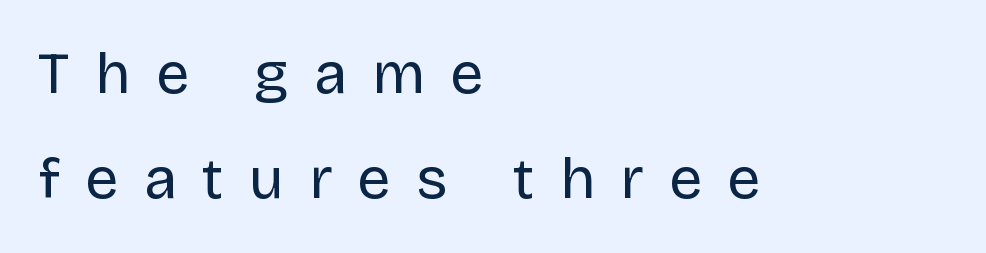
Bare-footed words on every line. Letterform terminals end flat and unadorned throughout the passage. The setting favours the left margin, as ordinary paragraphs usually do. Students, note that the glyphs here are deliberately spaced far apart. You could not count columns in this text — the font is proportionally spaced. The axis of the letterforms is exactly vertical.
